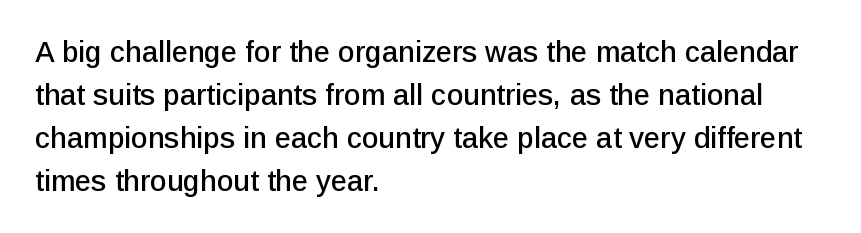
Q: Is the text italic (slanted)? A: No, it is upright.
Q: Is the typeface a serif or a sans-serif typeface? A: Sans-serif.
Q: Is the text underlined? A: No.
Q: How is the paragraph aligned? A: Left-aligned.
Q: Is the spacing between letters normal or unusually wide? A: Normal.
Q: Is the spacing between lines tight, normal or loose? A: Normal.
Q: Width (condensed, normal, or wide)? A: Normal.
Q: Stroke contrast? A: Low.
Q: x-height? A: Medium.
Q: Monospaced? A: No.
